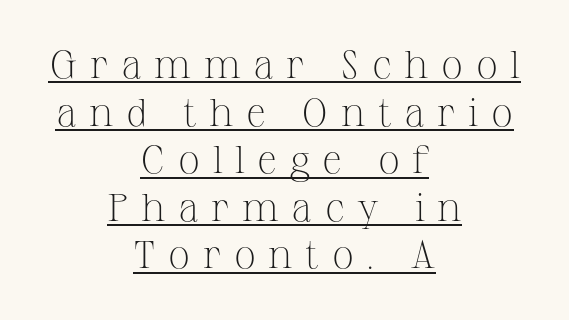
The rendering positions every line midway between the sides. This is the regular roman posture of the typeface. Is this a heavy cut? Hardly; it is regular or lighter. Is there an underline? Yes — a line sits under the letters. Varying glyph widths throughout — classic text-font behaviour.
